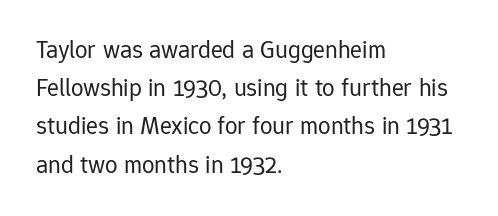
The glyphs are unaccompanied by any horizontal stroke below them. Posture: vertical. These lines keep a tight, regular rhythm from letter to letter. Interline gaps are of average width in this sample. The paragraph shown leans on its left margin.
